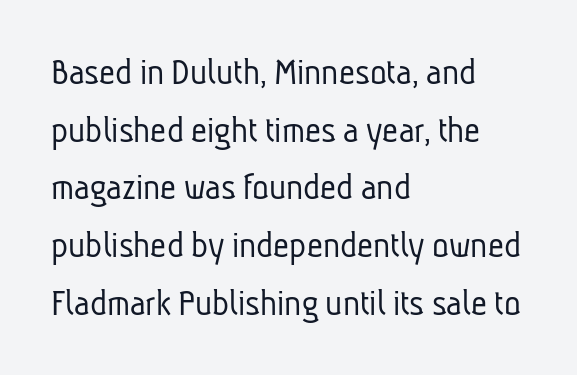
The image shows 39 px light, condensed sans-serif type; set left-aligned, normal line spacing (1.48x), normal letter spacing, not underlined; low stroke contrast and a medium x-height.
